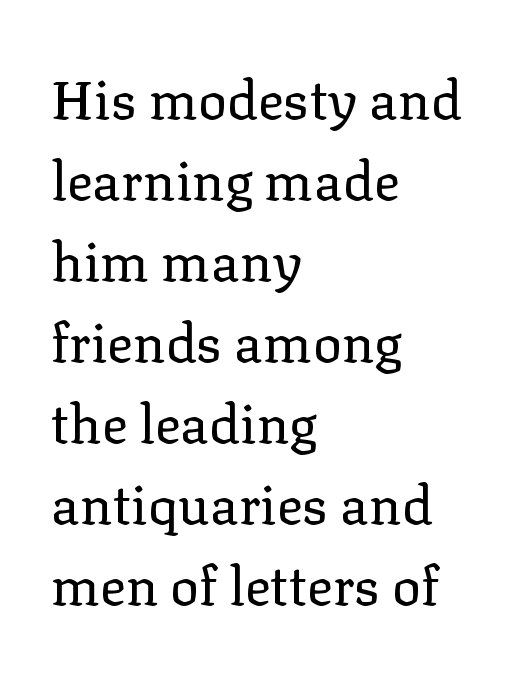
Stem width sits at or under what a default text font uses. Honestly, there is no underline to notice here at all. Is there much room between lines? A standard amount, neither cramped nor airy. The setting favours the left margin, as ordinary paragraphs usually do. Think of a printed novel: that variable character pitch is what you see here.
